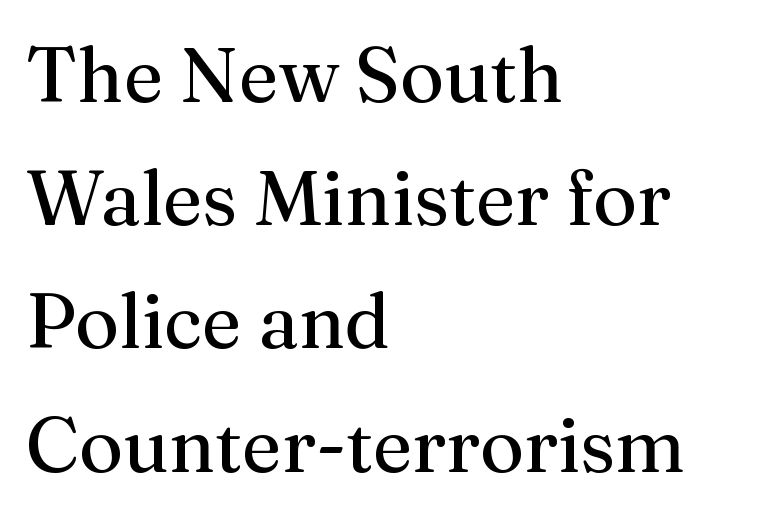
Small tapered or slab feet sit at the stroke ends, so this counts as serif. Is this a heavy cut? Hardly; it is regular or lighter. Tracking value appears to be zero — textbook default spacing. All the whitespace from short lines collects on the right.
